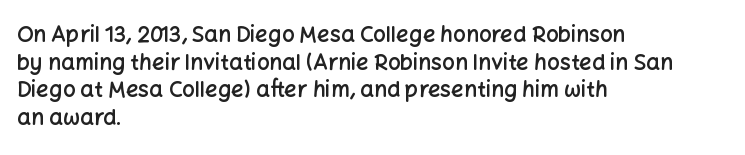
You can tell it's not italic because the verticals are truly vertical. Underlining? Definitely not there. Teacher's note: observe the even left margin — that is flush-left alignment. On the weight axis this lands at semibold, roughly 600.
